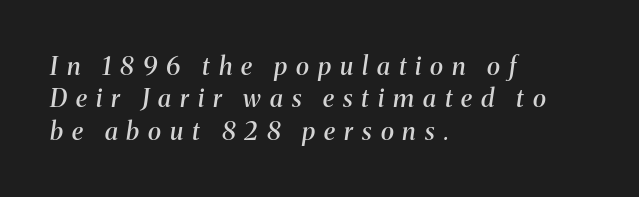
Caption: semibold face, moderately heavy strokes. Each word looks stretched out because of the extra space between its letters. The words here are not underlined. If you measured baseline to baseline, you'd find a middling distance. The rendering anchors every line to the left-hand side. If you drew a line through each stem, it would be angled.
